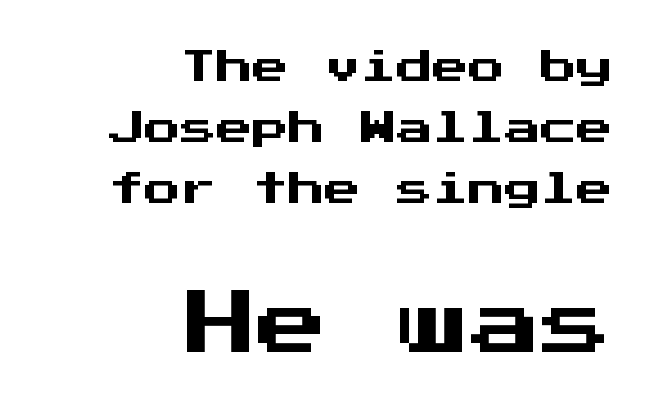
Q: Is the text italic (slanted)? A: No, it is upright.
Q: Is the typeface a serif or a sans-serif typeface? A: Sans-serif.
Q: Is the text underlined? A: No.
Q: How is the paragraph aligned? A: Right-aligned.
Q: Is the spacing between letters normal or unusually wide? A: Normal.
Q: Is the spacing between lines tight, normal or loose? A: Normal.
Q: Which block of text is set in a larger size, the first (top) or the second (bottom)? A: The second (bottom) one.
Q: Width (condensed, normal, or wide)? A: Normal.
Q: Stroke contrast? A: Medium.
Q: x-height? A: Medium.
Q: Monospaced? A: Yes.
